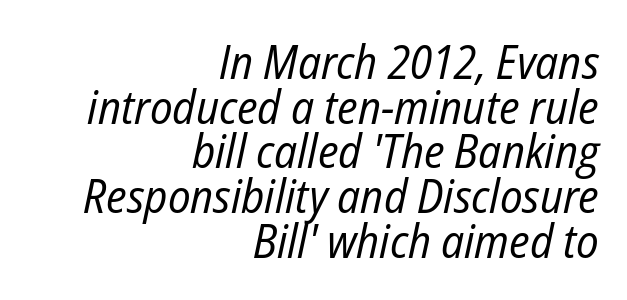
Default kerning and tracking; the words read as compact shapes. Leading is clearly below the norm, producing a dense column. The axis of the letterforms is tilted away from vertical. Reading down the block, your eye finds every line finishing at a fixed right position. Bare-footed words on every line. These lines are rendered in a variable-pitch font.
